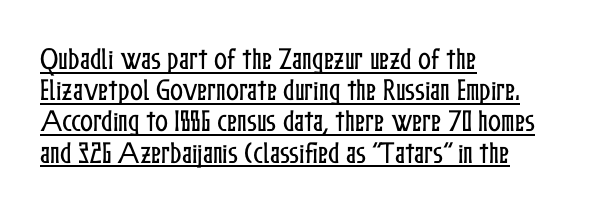
Q: Is the text italic (slanted)? A: No, it is upright.
Q: Is the text underlined? A: Yes.
Q: How is the paragraph aligned? A: Left-aligned.
Q: Is the spacing between letters normal or unusually wide? A: Normal.
Q: Is the spacing between lines tight, normal or loose? A: Normal.
